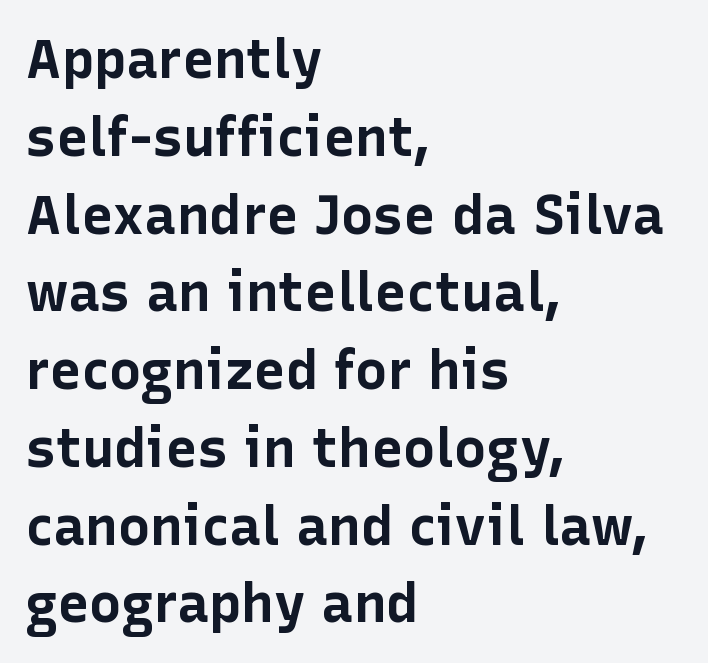
The image shows 54 px bold sans-serif type, upright; set left-aligned, normal line spacing (1.44x), normal letter spacing, not underlined; low stroke contrast and a medium x-height.
